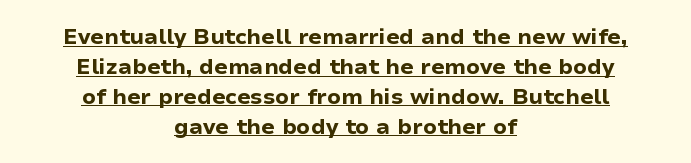
The image shows 22 px bold type, upright; set centered, normal line spacing (1.36x), normal letter spacing, underlined.
